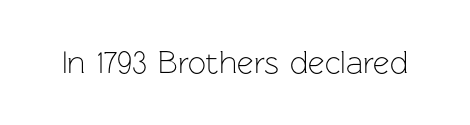
{"serif": "no", "italic": "no", "bold": "no", "weight": "light", "width": "normal", "stroke_contrast": "low", "x_height": "medium", "monospaced": "no", "underline": "no", "letter_spacing": "normal", "letter_spacing_em": 0.0, "glyph_px": 32}
